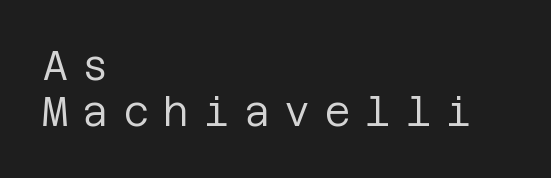
{"serif": "no", "italic": "no", "bold": "no", "weight": "regular", "width": "normal", "stroke_contrast": "low", "x_height": "large", "underline": "no", "align": "left", "line_spacing": "tight", "line_spacing_ratio": 1.14, "letter_spacing": "wide", "letter_spacing_em": 0.36, "glyph_px": 40}
